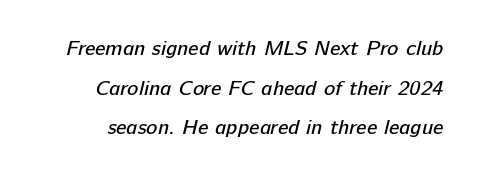
Is this a heavy cut? Hardly; it is regular or lighter. In terms of letterspacing, this is plain default setting. The specimen omits any rule beneath the text block's lines.
